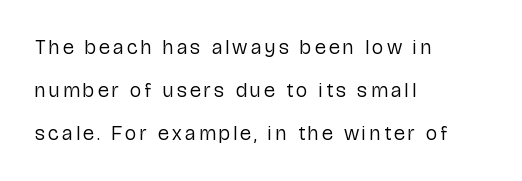
{"italic": "no", "bold": "no", "underline": "no", "align": "left", "line_spacing": "loose", "line_spacing_ratio": 2.14, "glyph_px": 20}
